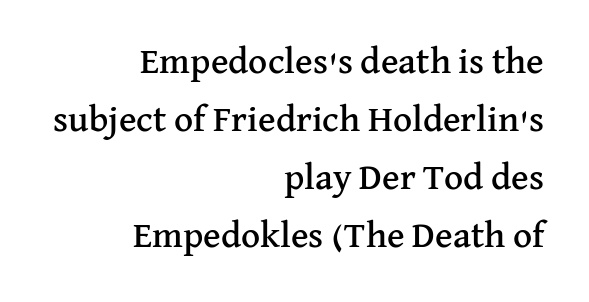
Q: Is the text italic (slanted)? A: No, it is upright.
Q: Is the typeface a serif or a sans-serif typeface? A: Serif.
Q: Is the text underlined? A: No.
Q: How is the paragraph aligned? A: Right-aligned.
Q: Is the spacing between letters normal or unusually wide? A: Normal.
Q: Is the spacing between lines tight, normal or loose? A: Normal.
Q: Width (condensed, normal, or wide)? A: Normal.
Q: Stroke contrast? A: Medium.
Q: x-height? A: Medium.
Q: Monospaced? A: No.
